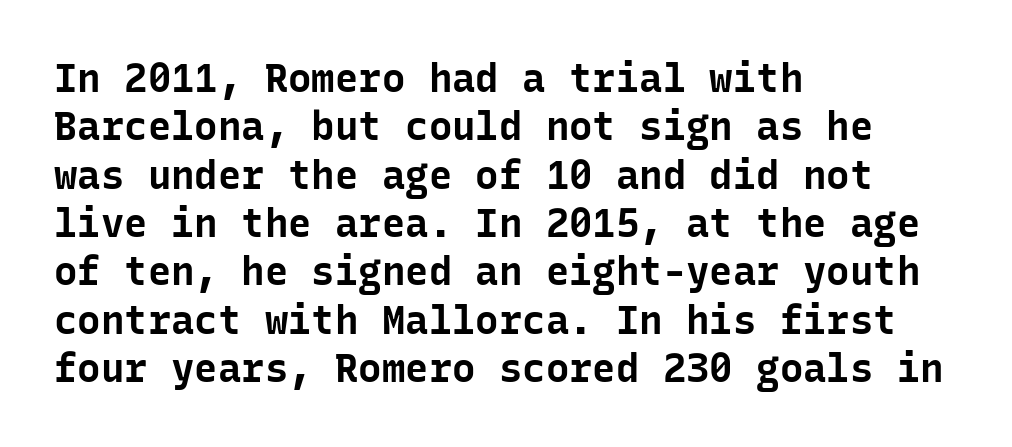
Is the block centered? No — it sits flush against the left margin. A sans-serif font was chosen for this passage. Posture: straight, roman, zero tilt. Letters rest on an invisible, unmarked baseline.
